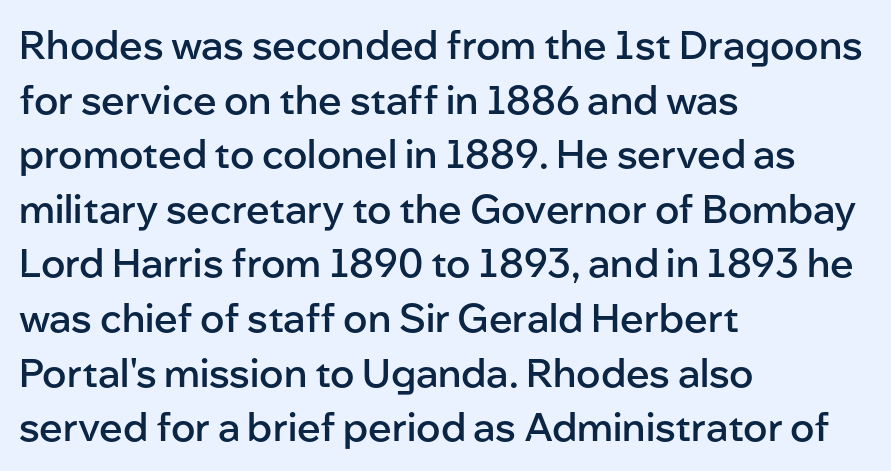
Q: Is the text bold? A: Semi-bold.
Q: Is the text italic (slanted)? A: No, it is upright.
Q: Is the typeface a serif or a sans-serif typeface? A: Sans-serif.
Q: Is the text underlined? A: No.
Q: How is the paragraph aligned? A: Left-aligned.
Q: Is the spacing between letters normal or unusually wide? A: Normal.
Q: Is the spacing between lines tight, normal or loose? A: Normal.
Q: Width (condensed, normal, or wide)? A: Normal.
Q: Stroke contrast? A: Low.
Q: x-height? A: Medium.
Q: Monospaced? A: No.
